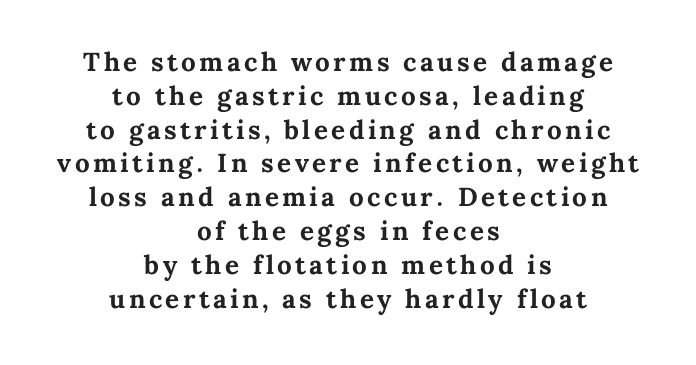
Baseline-to-baseline distance is the conventional proportion of letter height. Thick stems and heavy bowls — unmistakably bold. Has an underline been added? It has not. It's the straight-up-and-down kind of type.
